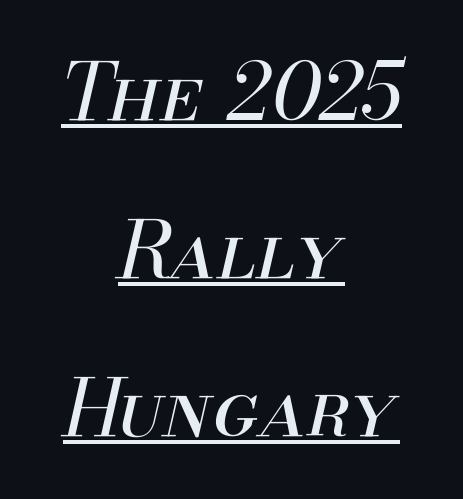
Q: Is the text bold? A: No.
Q: Is the text italic (slanted)? A: Yes, it leans right by about 13 degrees.
Q: Is the text underlined? A: Yes.
Q: How is the paragraph aligned? A: Centered.
Q: Is the spacing between letters normal or unusually wide? A: Normal.
Q: Is the spacing between lines tight, normal or loose? A: Loose.
Q: Width (condensed, normal, or wide)? A: Normal.
Q: Stroke contrast? A: Medium.
Q: x-height? A: Small.
Q: Monospaced? A: No.
